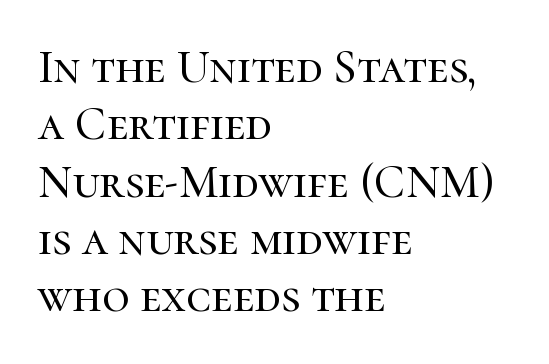
{"serif": "yes", "italic": "no", "width": "normal", "stroke_contrast": "high", "x_height": "medium", "monospaced": "no", "underline": "no", "align": "left", "line_spacing_ratio": 1.22, "letter_spacing": "normal", "letter_spacing_em": 0.0, "glyph_px": 47}
